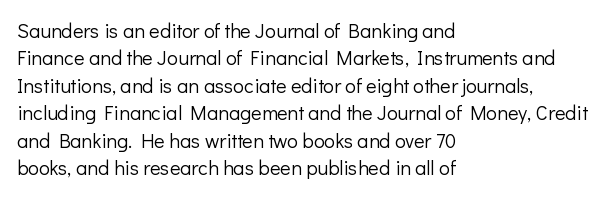
Caption: standard tracking, unaltered. Alignment: flush left. Line spacing here is normal. Weight: not bold — regular or lighter.
